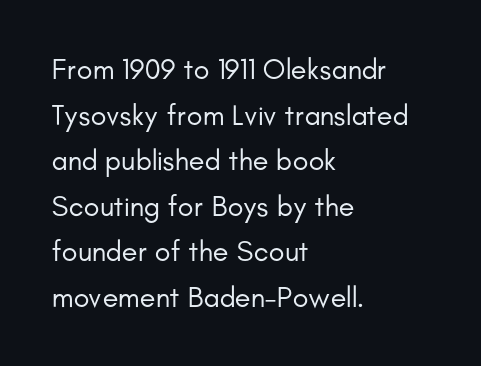
{"serif": "no", "italic": "no", "bold": "no", "weight": "regular", "width": "normal", "stroke_contrast": "low", "x_height": "small", "monospaced": "no", "underline": "no", "align": "left", "line_spacing": "normal", "line_spacing_ratio": 1.57, "letter_spacing": "normal", "letter_spacing_em": 0.0, "glyph_px": 29}
